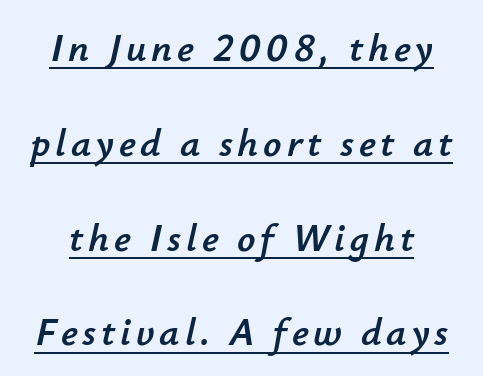
{"italic": "yes", "lean": "right", "slant_degrees": 12, "width": "normal", "stroke_contrast": "low", "x_height": "small", "monospaced": "no", "underline": "yes", "line_spacing": "loose", "line_spacing_ratio": 2.37, "glyph_px": 40}
